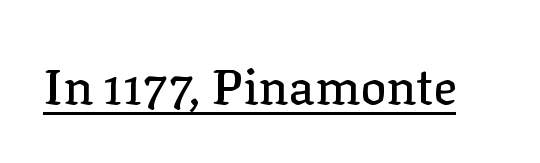
{"serif": "yes", "italic": "no", "width": "normal", "stroke_contrast": "low", "x_height": "medium", "monospaced": "no", "underline": "yes", "letter_spacing": "normal", "letter_spacing_em": 0.0, "glyph_px": 49}
